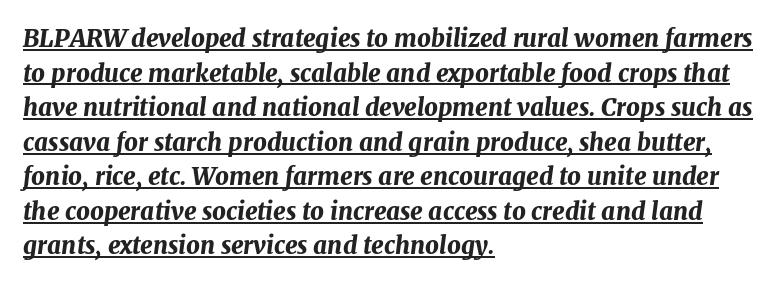
The image shows 24 px bold type, italic (leaning right); set left-aligned, normal line spacing (1.44x), normal letter spacing, underlined.
